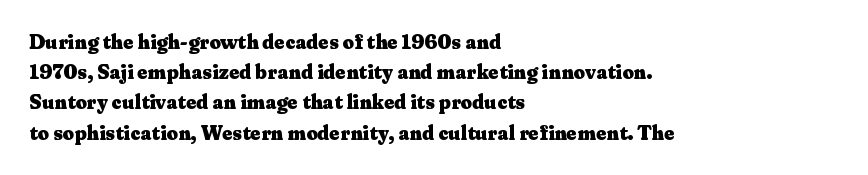
Q: Is the text bold? A: Yes.
Q: Is the text italic (slanted)? A: No, it is upright.
Q: Is the text underlined? A: No.
Q: How is the paragraph aligned? A: Left-aligned.
Q: Is the spacing between letters normal or unusually wide? A: Normal.
Q: Is the spacing between lines tight, normal or loose? A: Normal.
